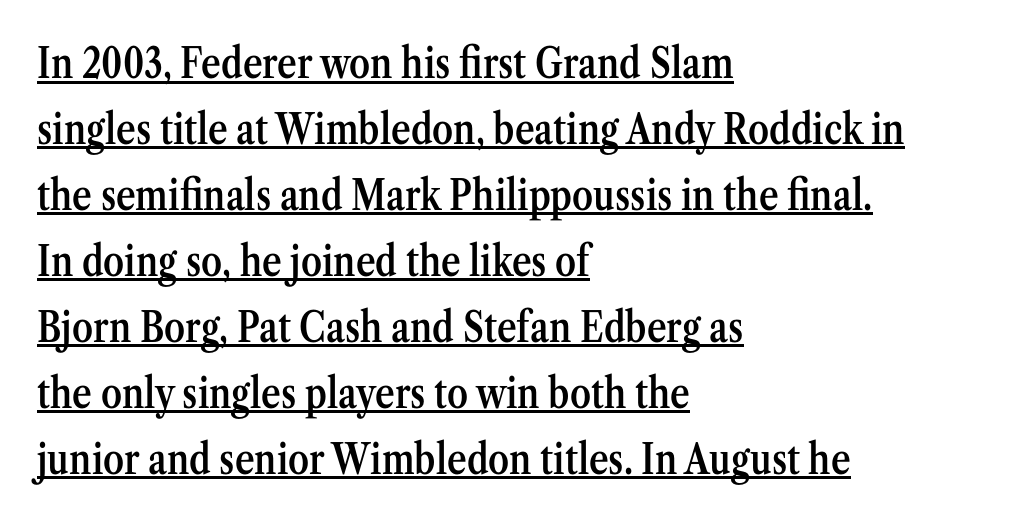
Strokes here are thickened, but only to semibold level. Style check: upright. The letters advance in unequal steps, a hallmark of proportional type. This sample carries an underscore along the baseline area.
